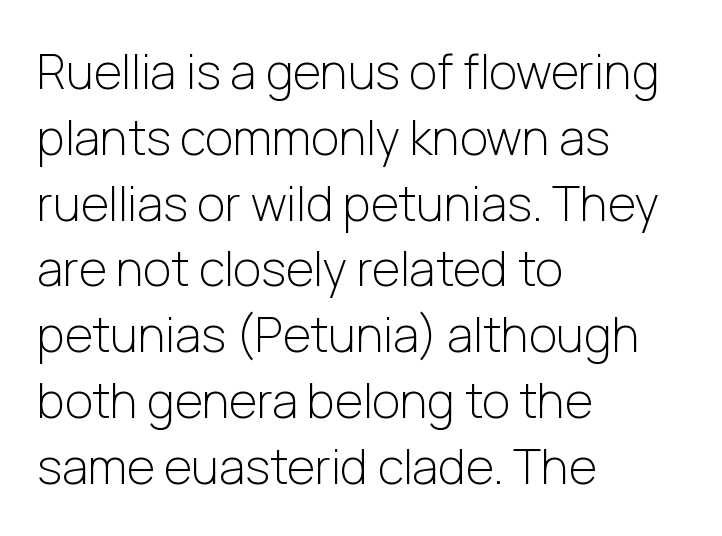
{"serif": "no", "italic": "no", "bold": "no", "weight": "light", "width": "normal", "stroke_contrast": "low", "x_height": "medium", "monospaced": "no", "underline": "no", "align": "left", "line_spacing": "normal", "line_spacing_ratio": 1.37, "letter_spacing": "normal", "letter_spacing_em": 0.0, "glyph_px": 48}
